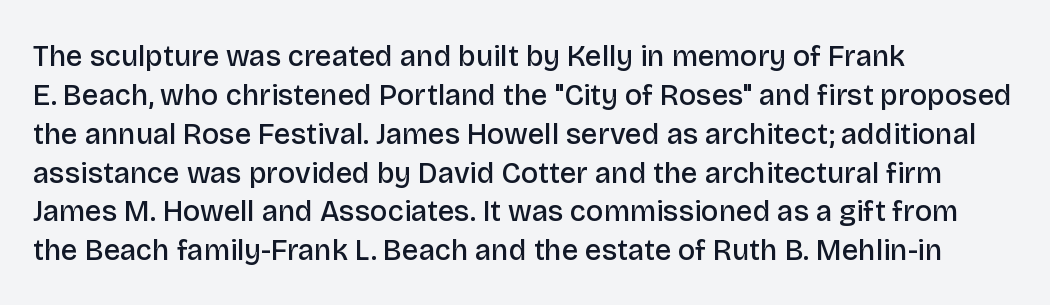
Note the varied advance widths — an 'i' is clearly narrower than an 'm'. Notice how the stems are strictly vertical — no italics here. The strip under each line holds only bare page. Compared with typical body copy, the letter spacing here is the same. Which margin do the lines hug? The left one — the right edge is uneven.
